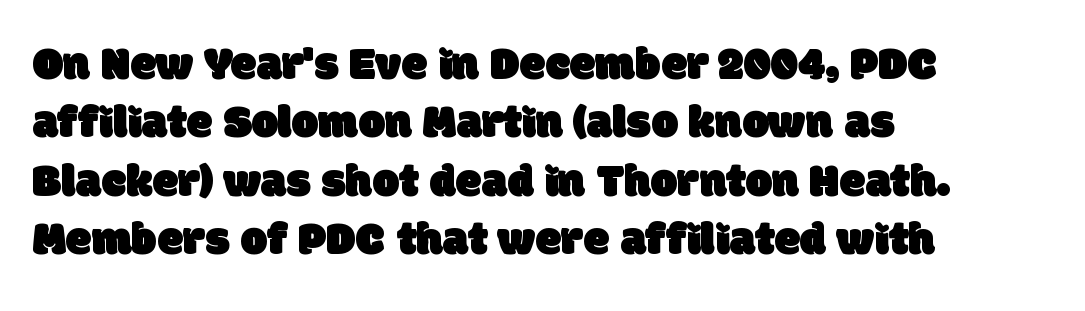
The image shows 47 px sans-serif type; set left-aligned, line spacing 1.24x, normal letter spacing, not underlined; low stroke contrast and a large x-height.
